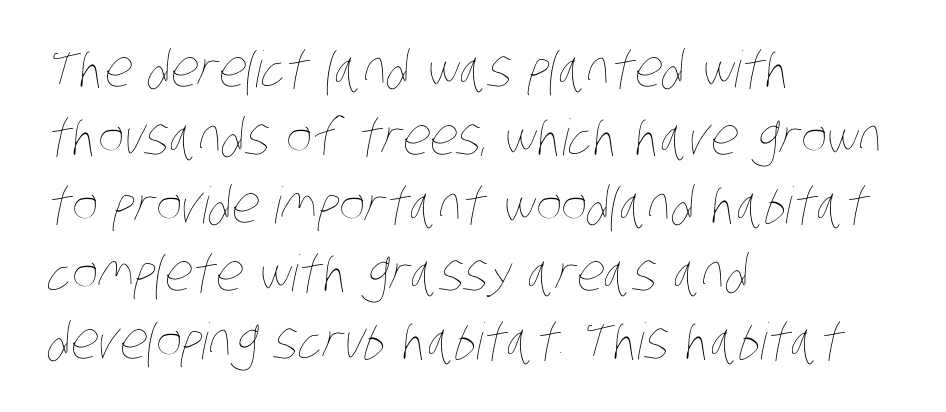
Q: Is the text bold? A: No.
Q: Is the text underlined? A: No.
Q: How is the paragraph aligned? A: Left-aligned.
Q: Is the spacing between letters normal or unusually wide? A: Normal.
Q: Is the spacing between lines tight, normal or loose? A: Normal.
Q: Width (condensed, normal, or wide)? A: Condensed.
Q: Stroke contrast? A: Low.
Q: x-height? A: Large.
Q: Monospaced? A: No.
